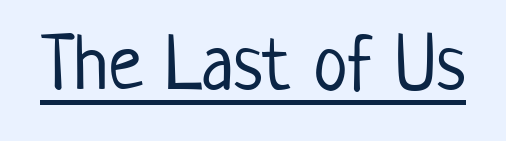
The image shows 78 px light, condensed sans-serif type, upright; set normal letter spacing, underlined; low stroke contrast and a medium x-height.
